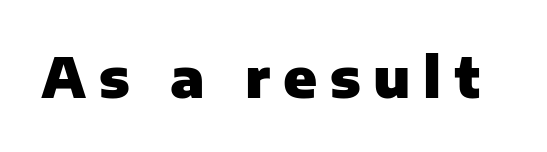
The font's upright variant was chosen for this text. The rendering uses a bold face; every stroke is thick and dark. This rendering widens character spacing well past its baseline value. Unmarked baselines from the first word to the last.
